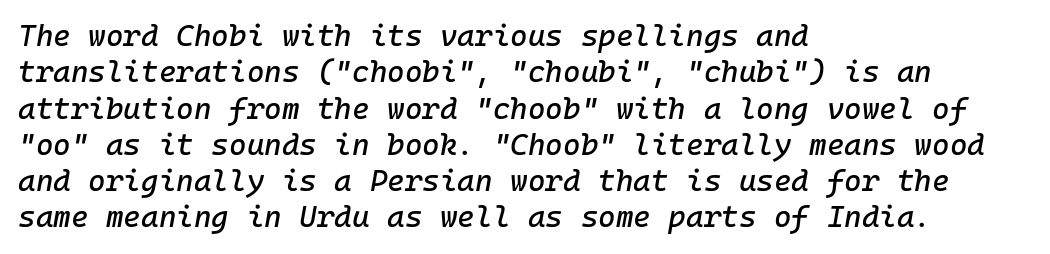
Q: Is the text italic (slanted)? A: Yes, it leans right by about 10 degrees.
Q: Is the text underlined? A: No.
Q: How is the paragraph aligned? A: Left-aligned.
Q: Is the spacing between letters normal or unusually wide? A: Normal.
Q: Width (condensed, normal, or wide)? A: Normal.
Q: Stroke contrast? A: Low.
Q: x-height? A: Medium.
Q: Monospaced? A: Yes.
